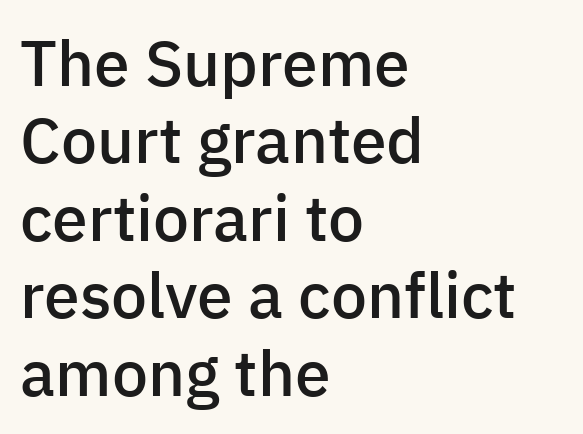
{"serif": "no", "italic": "no", "bold": "semi", "weight": "semibold", "width": "normal", "stroke_contrast": "low", "x_height": "medium", "monospaced": "no", "underline": "no", "align": "left", "line_spacing_ratio": 1.21, "letter_spacing": "normal", "letter_spacing_em": 0.0, "glyph_px": 64}
